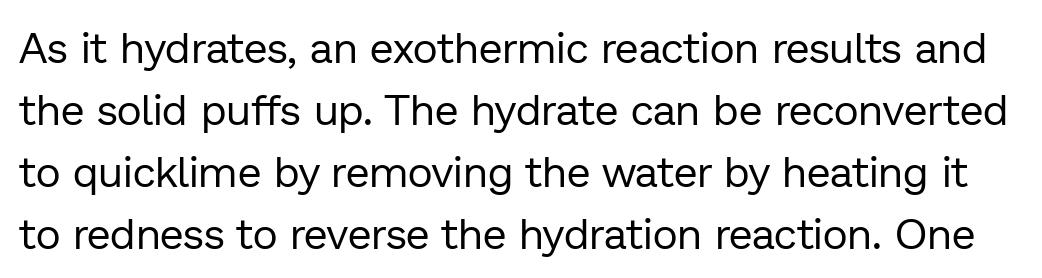
{"serif": "no", "italic": "no", "bold": "no", "weight": "regular", "width": "normal", "stroke_contrast": "low", "x_height": "medium", "monospaced": "no", "underline": "no", "line_spacing": "normal", "line_spacing_ratio": 1.44, "letter_spacing": "normal", "letter_spacing_em": 0.0, "glyph_px": 43}
